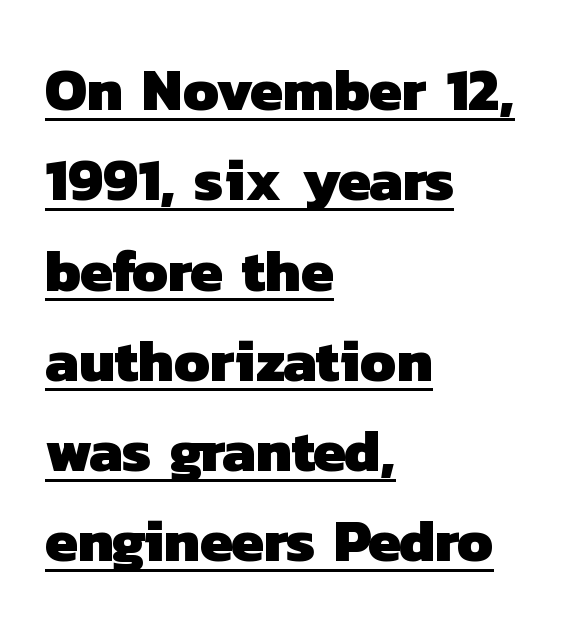
{"serif": "no", "bold": "yes", "weight": "heavy", "width": "normal", "stroke_contrast": "low", "x_height": "medium", "monospaced": "no", "underline": "yes", "align": "left", "line_spacing": "normal", "line_spacing_ratio": 1.53, "letter_spacing": "normal", "letter_spacing_em": 0.0, "glyph_px": 59}
